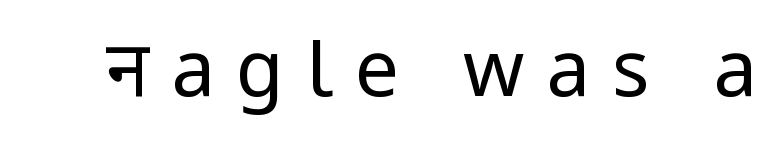
{"serif": "no", "italic": "no", "bold": "no", "weight": "regular", "width": "normal", "stroke_contrast": "low", "x_height": "medium", "monospaced": "no", "underline": "no", "letter_spacing": "wide", "letter_spacing_em": 0.28, "glyph_px": 78}
